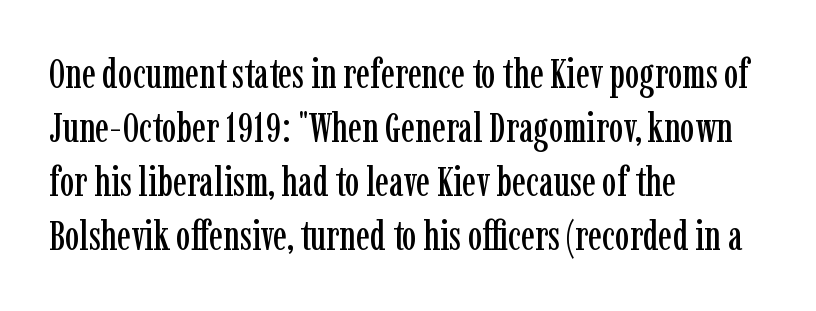
This sample uses an upright cut, with every glyph sitting square on the baseline. Think of a printed novel: that variable character pitch is what you see here. One-word summary of the alignment: left. The line texture is even and compact thanks to regular tracking. Check under the words: just untouched page. These lines are composed in type with serifs.
